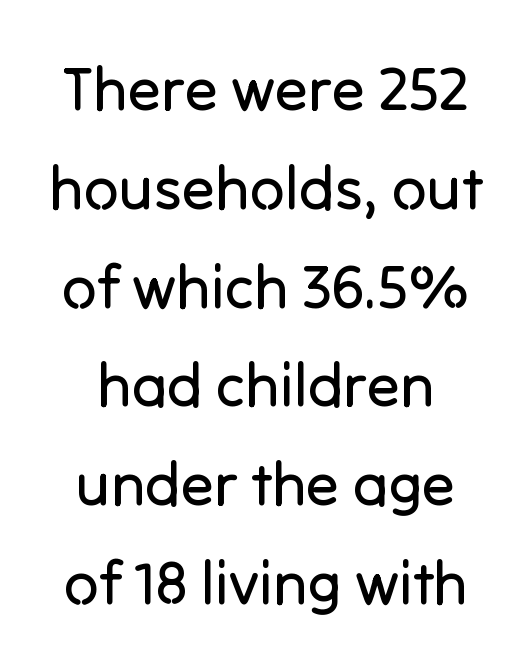
A typesetter would call this leading conventional body-copy spacing. The letters stand upright; this is a roman face. Observe the absence of serifs on each vertical stroke in this sample. No extra tracking has been applied to these lines. You could not count columns in this text — the font is proportionally spaced. The letterforms sit at book weight or below.
